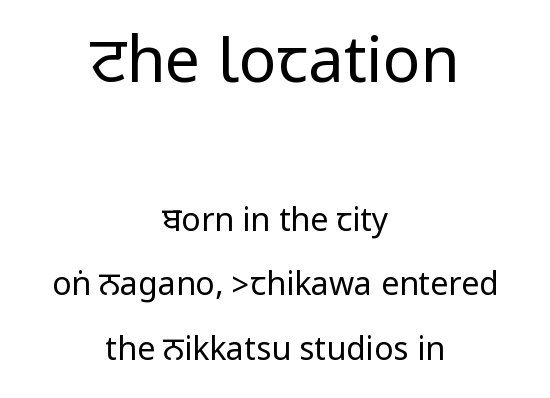
{"serif": "no", "italic": "no", "bold": "no", "weight": "regular", "width": "condensed", "stroke_contrast": "low", "underline": "no", "align": "center", "line_spacing": "loose", "line_spacing_ratio": 2.01, "letter_spacing": "normal", "letter_spacing_em": 0.0, "larger_block": "first", "size_ratio": 1.97, "glyph_px": 63}
